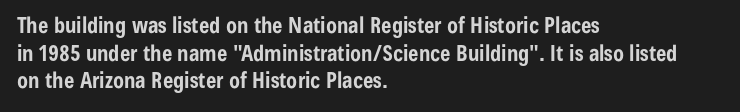
The image shows 22 px bold type, upright; set left-aligned, normal line spacing (1.26x), normal letter spacing, not underlined.
